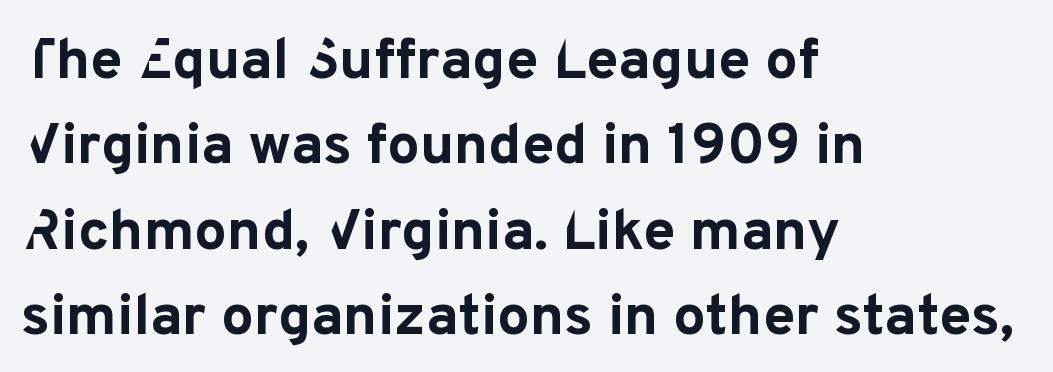
The rendering uses a moderate line-height, typical for paragraphs. One-word summary of the alignment: left. Is there any slant? The stems are plumb. The text was rendered using a sans face with plain stroke endings.
